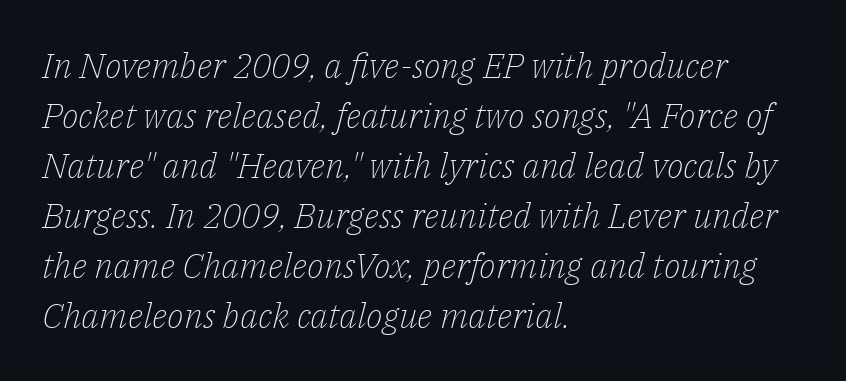
{"serif": "yes", "italic": "yes", "lean": "right", "slant_degrees": 14, "bold": "no", "weight": "light", "width": "normal", "stroke_contrast": "low", "x_height": "medium", "monospaced": "no", "underline": "no", "align": "left", "line_spacing": "normal", "line_spacing_ratio": 1.43, "letter_spacing": "normal", "letter_spacing_em": 0.0, "glyph_px": 35}
